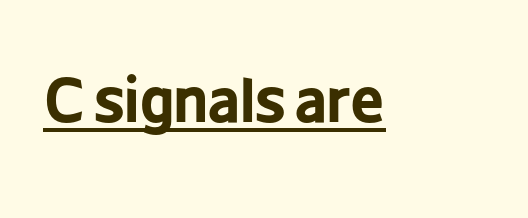
The image shows 60 px bold, condensed sans-serif type, upright; set normal letter spacing, underlined; low stroke contrast and a medium x-height.
